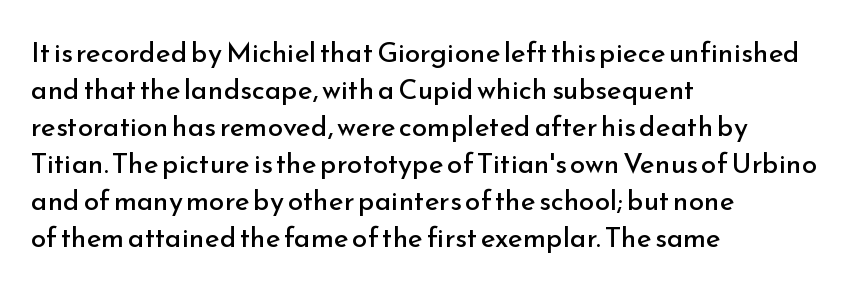
The image shows 28 px regular-weight sans-serif type, upright; set left-aligned, normal line spacing (1.32x), normal letter spacing, not underlined; low stroke contrast and a small x-height.
